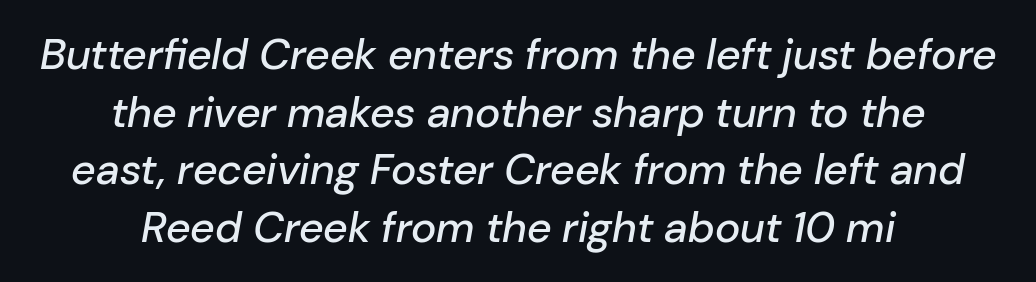
These lines stack symmetrically, like a column narrowing and widening about its center. Vertically, the passage feels balanced, rows spaced as you'd expect. Each word holds together tightly as a unit, with standard inter-letter gaps. Spacing verdict: proportional, widths tailored to each character. Letters rest on an invisible, unmarked baseline. This sample uses an oblique cut, with every glyph tilted off the vertical.
